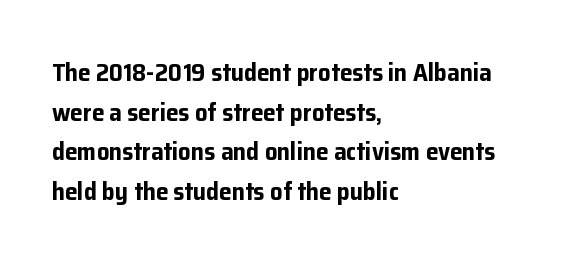
Q: Is the text bold? A: Yes.
Q: Is the text italic (slanted)? A: No, it is upright.
Q: Is the text underlined? A: No.
Q: How is the paragraph aligned? A: Left-aligned.
Q: Is the spacing between letters normal or unusually wide? A: Normal.
Q: Is the spacing between lines tight, normal or loose? A: Normal.
